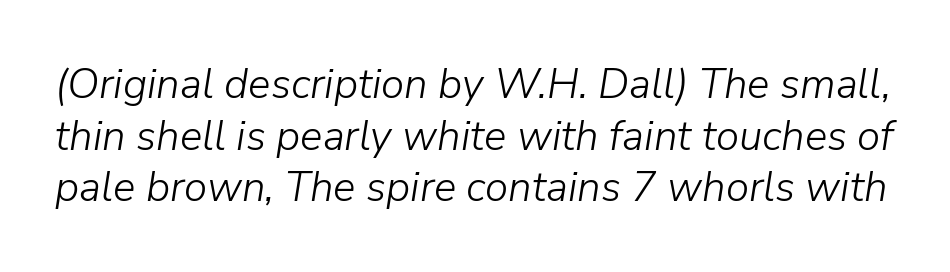
{"italic": "yes", "lean": "right", "slant_degrees": 9, "bold": "no", "weight": "light", "width": "normal", "stroke_contrast": "low", "x_height": "medium", "monospaced": "no", "underline": "no", "line_spacing_ratio": 1.23, "letter_spacing": "normal", "letter_spacing_em": 0.0, "glyph_px": 42}
